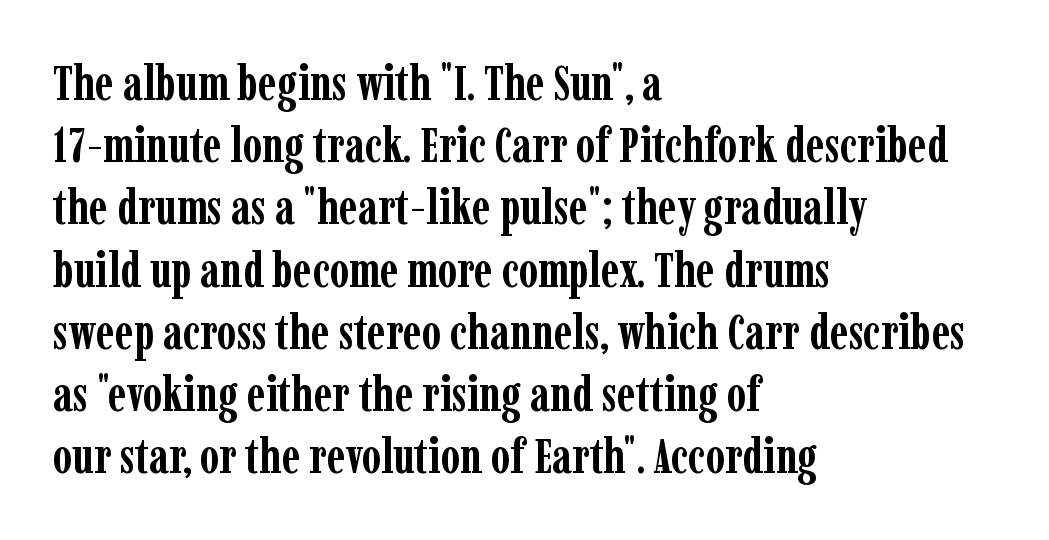
The letters are bold, with thick, heavy strokes. Quick note: not italic, upright. Honestly, the row spacing looks completely unremarkable. Just letters on the line, the space beneath them empty.
